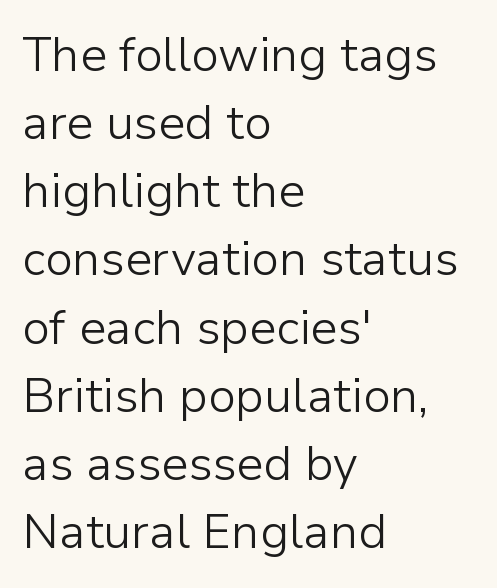
{"serif": "no", "italic": "no", "bold": "no", "weight": "light", "width": "normal", "stroke_contrast": "low", "x_height": "medium", "monospaced": "no", "underline": "no", "align": "left", "line_spacing": "normal", "line_spacing_ratio": 1.42, "letter_spacing": "normal", "letter_spacing_em": 0.0, "glyph_px": 48}
